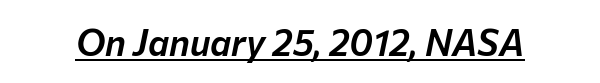
Short note: letters normally spaced. Style check: oblique. The sample's only ornament is a line tracing under the words. The face used here is proportionally spaced, like ordinary book or web type.
